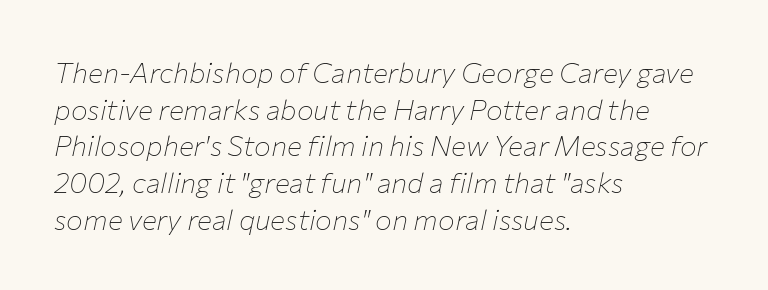
Do the characters align in a grid? No, the font is proportional. The foot of each line stays bare and open. The typography opts for an oblique posture over an upright one. Horizontal bands of white between lines are of average thickness. The font sits on the lighter half of the weight spectrum, regular included. These lines stack with their left ends in a neat column.
